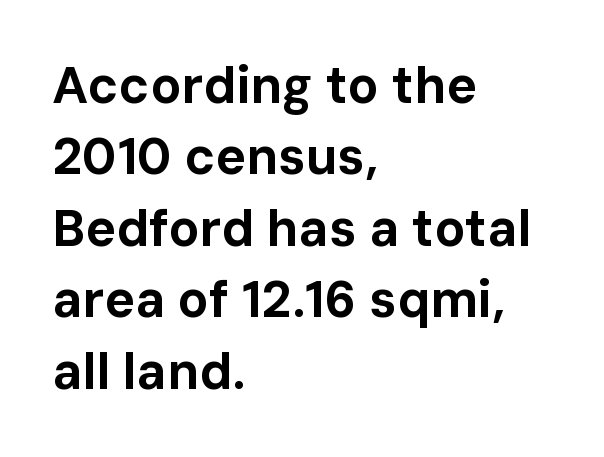
The image shows 51 px bold sans-serif type, upright; set left-aligned, normal line spacing (1.4x), normal letter spacing, not underlined; low stroke contrast and a medium x-height.
